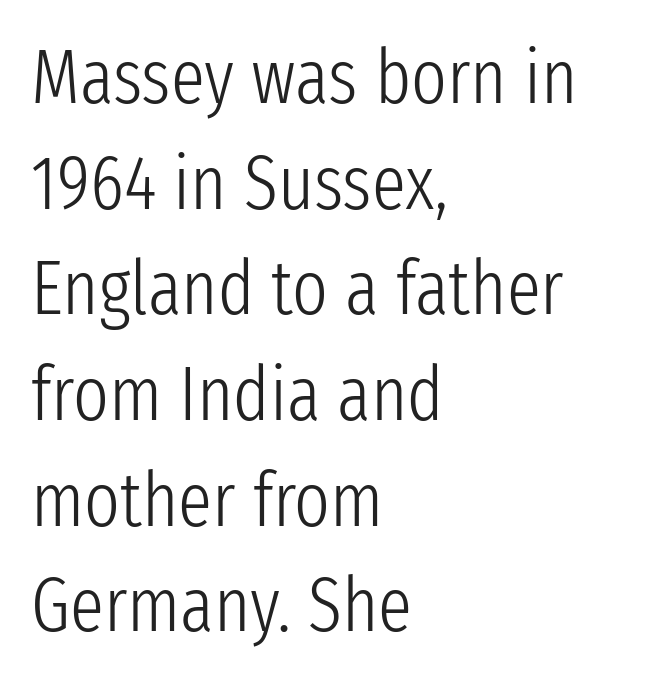
Q: Is the text bold? A: No.
Q: Is the text italic (slanted)? A: No, it is upright.
Q: Is the typeface a serif or a sans-serif typeface? A: Sans-serif.
Q: Is the text underlined? A: No.
Q: How is the paragraph aligned? A: Left-aligned.
Q: Is the spacing between letters normal or unusually wide? A: Normal.
Q: Is the spacing between lines tight, normal or loose? A: Normal.
Q: Width (condensed, normal, or wide)? A: Condensed.
Q: Stroke contrast? A: Low.
Q: x-height? A: Medium.
Q: Monospaced? A: No.
